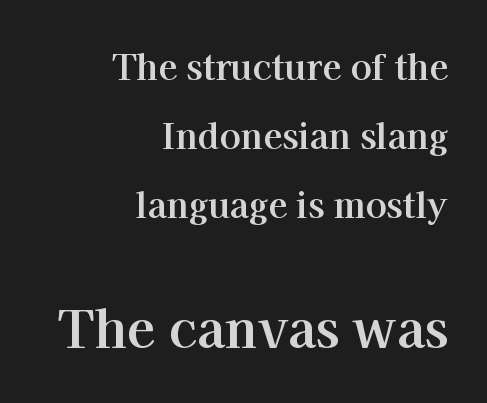
Q: Is the text bold? A: Yes.
Q: Is the text italic (slanted)? A: No, it is upright.
Q: Is the typeface a serif or a sans-serif typeface? A: Serif.
Q: Is the text underlined? A: No.
Q: How is the paragraph aligned? A: Right-aligned.
Q: Is the spacing between letters normal or unusually wide? A: Normal.
Q: Is the spacing between lines tight, normal or loose? A: Loose.
Q: Which block of text is set in a larger size, the first (top) or the second (bottom)? A: The second (bottom) one.
Q: Width (condensed, normal, or wide)? A: Normal.
Q: Stroke contrast? A: High.
Q: x-height? A: Medium.
Q: Monospaced? A: No.
